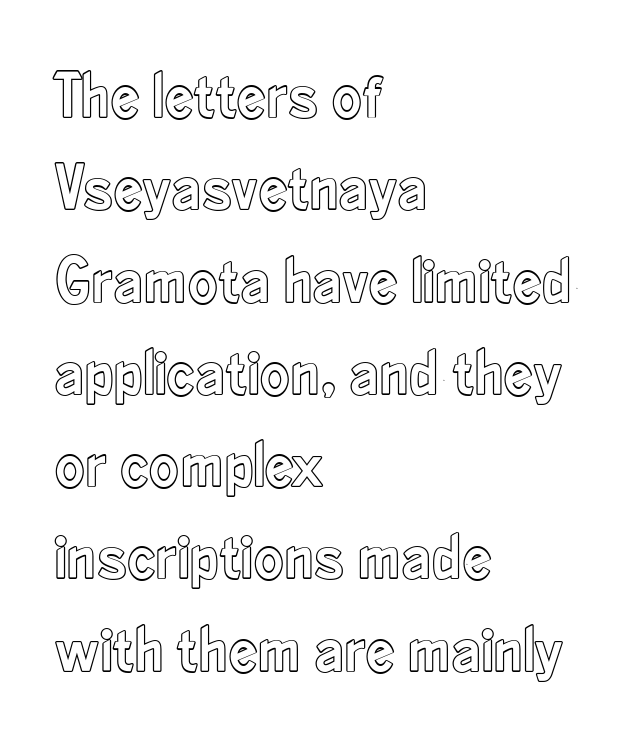
{"italic": "no", "width": "condensed", "x_height": "small", "monospaced": "no", "underline": "no", "align": "left", "line_spacing": "normal", "line_spacing_ratio": 1.42, "letter_spacing": "normal", "letter_spacing_em": 0.0, "glyph_px": 65}
